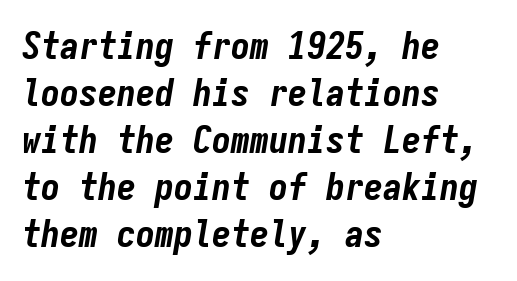
The image shows 38 px bold, condensed type, italic (leaning right), monospaced; set left-aligned, line spacing 1.24x, normal letter spacing, not underlined; low stroke contrast and a medium x-height.
